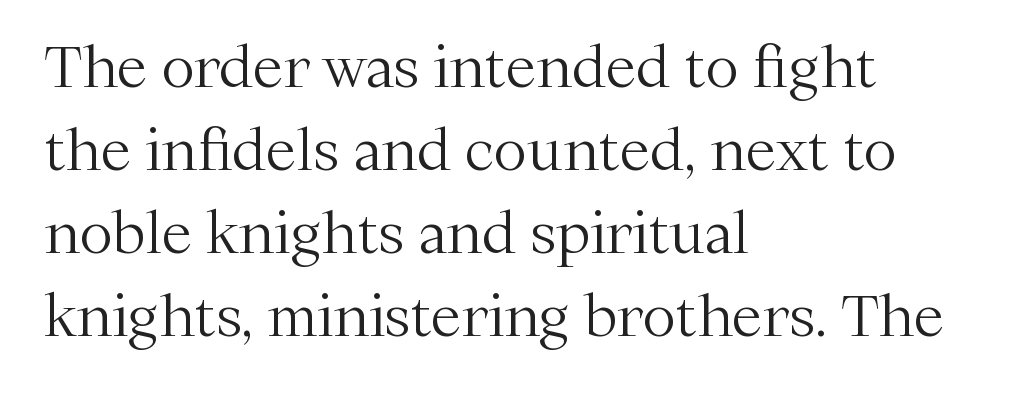
{"serif": "yes", "italic": "no", "bold": "no", "weight": "light", "width": "normal", "stroke_contrast": "medium", "x_height": "medium", "monospaced": "no", "underline": "no", "align": "left", "line_spacing": "normal", "line_spacing_ratio": 1.48, "letter_spacing": "normal", "letter_spacing_em": 0.0, "glyph_px": 56}
